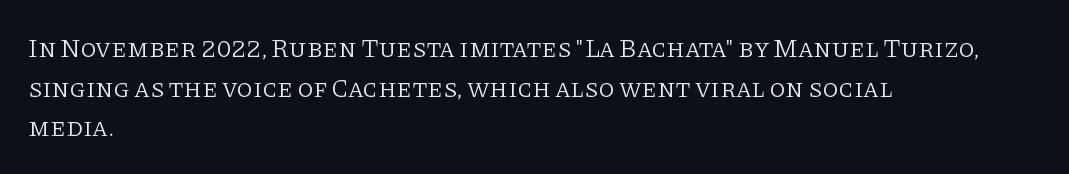
Q: Is the text bold? A: No.
Q: Is the text italic (slanted)? A: No, it is upright.
Q: Is the text underlined? A: No.
Q: How is the paragraph aligned? A: Left-aligned.
Q: Is the spacing between letters normal or unusually wide? A: Normal.
Q: Is the spacing between lines tight, normal or loose? A: Normal.
